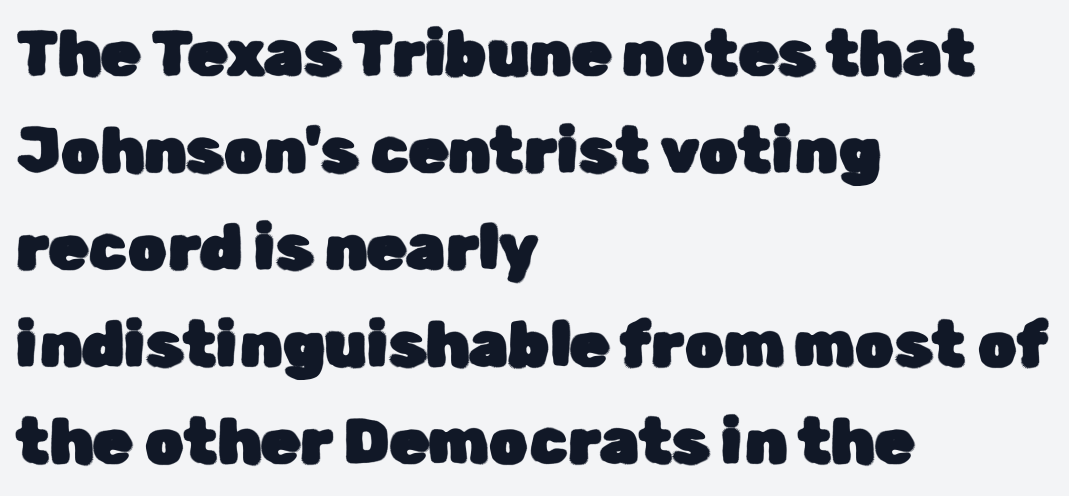
You can tell from the bare stems that sans-serif type was used. A typesetter would call this proportional, since set widths differ per character. The rows are spaced the way most documents space them. This rendering leaves character spacing at its baseline value.
